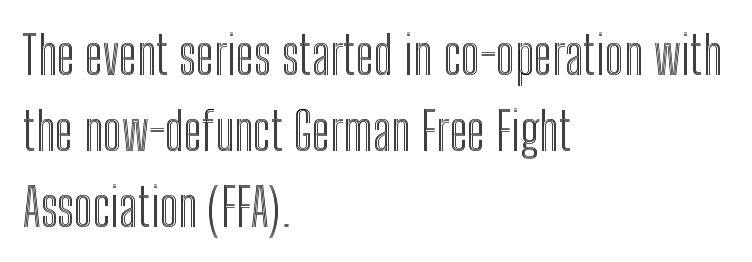
The image shows 52 px condensed type, upright; set left-aligned, normal line spacing (1.46x), normal letter spacing, not underlined; a medium x-height.
